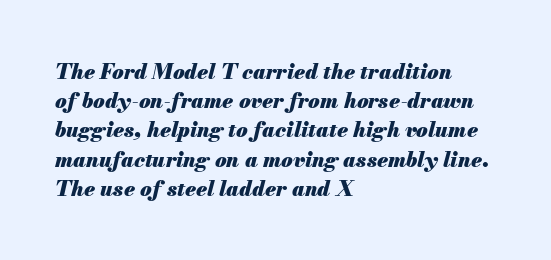
{"italic": "yes", "lean": "right", "slant_degrees": 13, "bold": "yes", "underline": "no", "align": "left", "line_spacing": "normal", "line_spacing_ratio": 1.39, "letter_spacing": "normal", "letter_spacing_em": 0.0, "glyph_px": 21}
